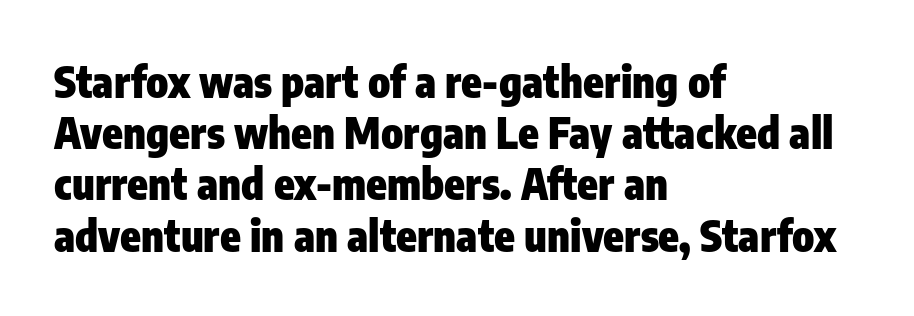
Each line starts at the same left margin while the right side varies. The letters advance in unequal steps, a hallmark of proportional type. The space beneath each line is pristine and unruled. This sample uses a sans-serif face. On the weight axis this lands at bold, roughly 700.
